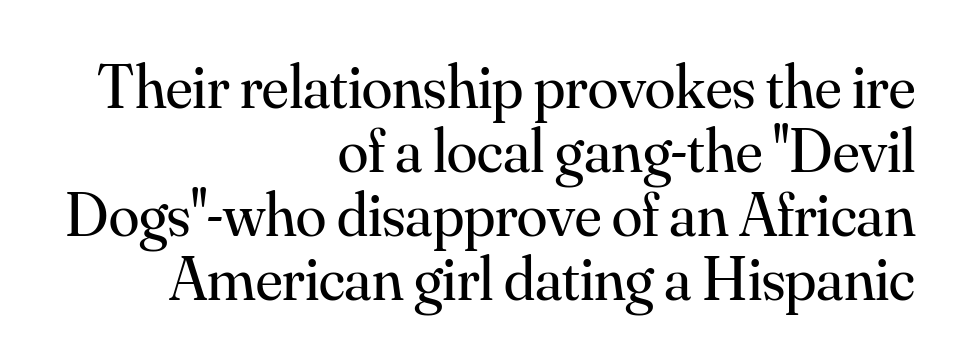
Q: Is the text bold? A: No.
Q: Is the text italic (slanted)? A: No, it is upright.
Q: Is the typeface a serif or a sans-serif typeface? A: Serif.
Q: Is the text underlined? A: No.
Q: How is the paragraph aligned? A: Right-aligned.
Q: Is the spacing between letters normal or unusually wide? A: Normal.
Q: Is the spacing between lines tight, normal or loose? A: Tight.
Q: Width (condensed, normal, or wide)? A: Normal.
Q: Stroke contrast? A: Medium.
Q: x-height? A: Small.
Q: Monospaced? A: No.
